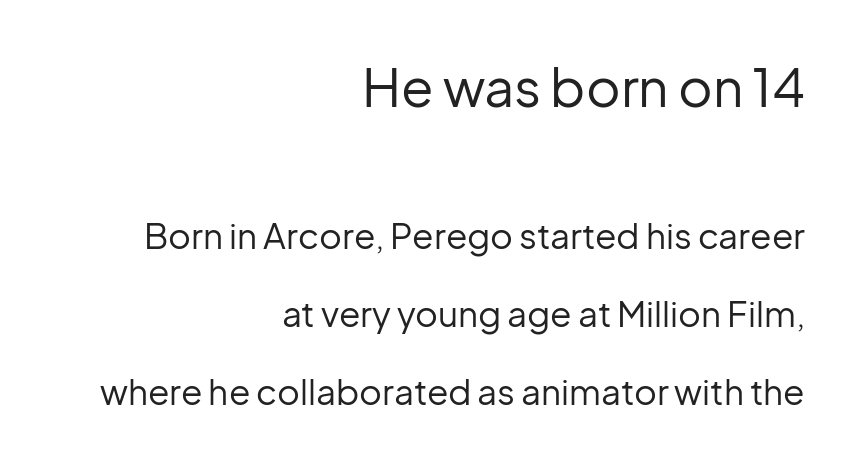
The image shows 53 px regular-weight sans-serif type, upright; set right-aligned, loose line spacing (2.23x), normal letter spacing, not underlined; the first (top) block is 1.51x larger; low stroke contrast and a medium x-height.
